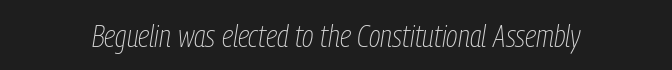
{"italic": "yes", "lean": "right", "slant_degrees": 9, "bold": "no", "weight": "thin", "width": "condensed", "stroke_contrast": "low", "x_height": "medium", "monospaced": "no", "underline": "no", "letter_spacing": "normal", "letter_spacing_em": 0.0, "glyph_px": 31}
